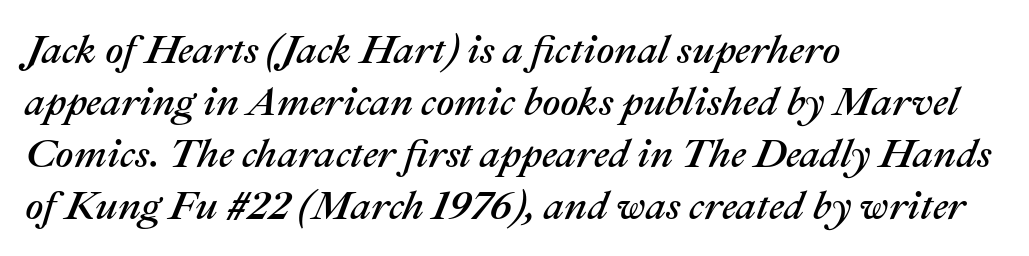
The letters are slanted; this is an italic face. Rule under the text: the space is simply empty. The block of text has a typical density, with ordinary space between rows. The rendering anchors every line to the left-hand side.
